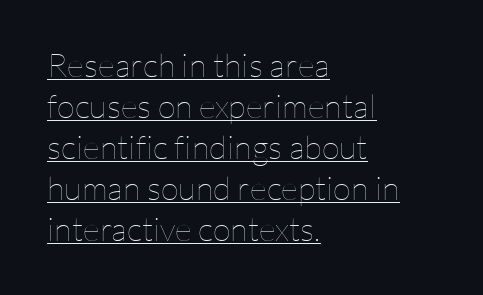
Does the lettering tilt? It doesn't — this is upright. The passage shown is underscored from start to finish. Unbolded letterforms with no extra heft. Line starts are locked; line ends wander. Think of a printed novel: that variable character pitch is what you see here. The type is set solid horizontally, with unmodified tracking.
